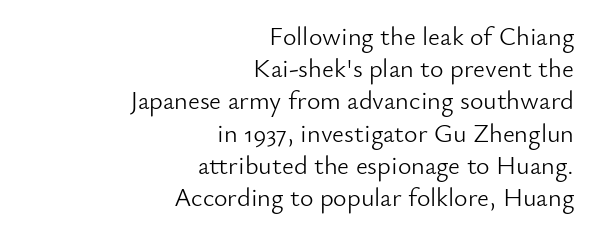
The image shows 26 px text type, upright; set right-aligned, line spacing 1.24x, normal letter spacing, not underlined.
